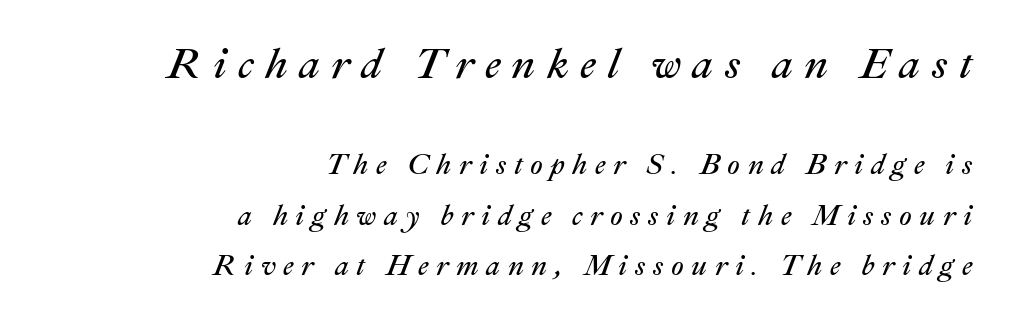
Q: Is the text bold? A: No.
Q: Is the text italic (slanted)? A: Yes, it leans right by about 22 degrees.
Q: Is the text underlined? A: No.
Q: How is the paragraph aligned? A: Right-aligned.
Q: Is the spacing between letters normal or unusually wide? A: Unusually wide.
Q: Which block of text is set in a larger size, the first (top) or the second (bottom)? A: The first (top) one.
Q: Width (condensed, normal, or wide)? A: Normal.
Q: Stroke contrast? A: Medium.
Q: x-height? A: Medium.
Q: Monospaced? A: No.
